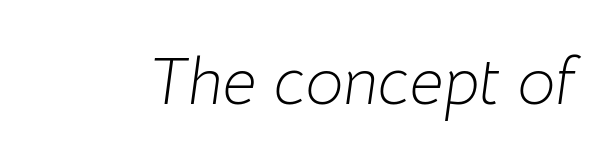
The image shows 67 px light type, italic (leaning right); set normal letter spacing, not underlined; low stroke contrast and a medium x-height.
